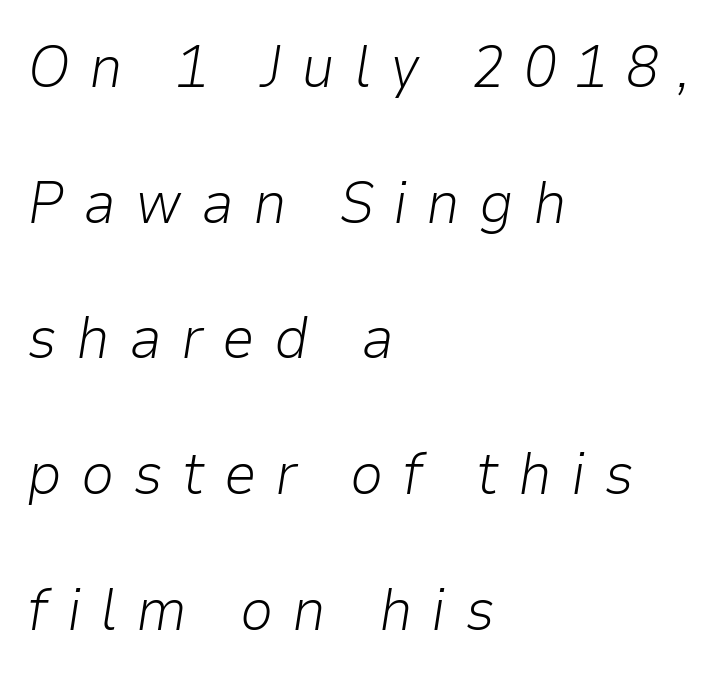
{"italic": "yes", "lean": "right", "slant_degrees": 9, "bold": "no", "weight": "light", "width": "normal", "stroke_contrast": "low", "x_height": "medium", "monospaced": "no", "underline": "no", "align": "left", "line_spacing": "loose", "line_spacing_ratio": 2.3, "letter_spacing": "wide", "letter_spacing_em": 0.32, "glyph_px": 59}
